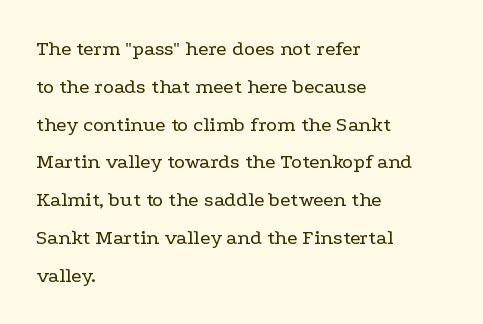
Words appear dense and cohesive because spacing is normal. This rendering features lettering with no underline. Think standard paragraph weight, or any step lighter than that. The paragraph shown leans on its left margin.
